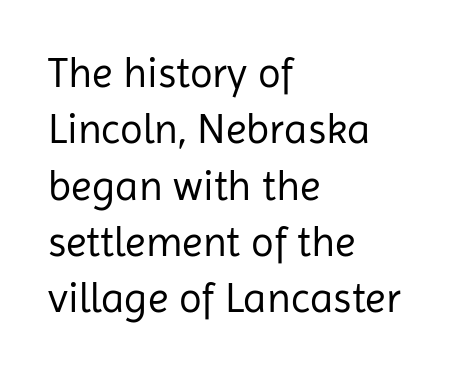
{"serif": "no", "italic": "no", "bold": "no", "weight": "regular", "width": "normal", "stroke_contrast": "low", "x_height": "medium", "monospaced": "no", "underline": "no", "align": "left", "line_spacing": "normal", "line_spacing_ratio": 1.34, "letter_spacing": "normal", "letter_spacing_em": 0.0, "glyph_px": 42}
